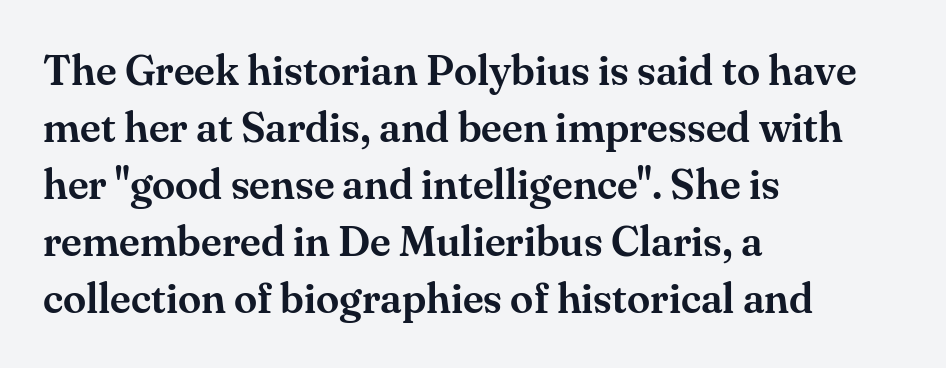
Q: Is the text italic (slanted)? A: No, it is upright.
Q: Is the typeface a serif or a sans-serif typeface? A: Serif.
Q: Is the text underlined? A: No.
Q: How is the paragraph aligned? A: Left-aligned.
Q: Is the spacing between letters normal or unusually wide? A: Normal.
Q: Is the spacing between lines tight, normal or loose? A: Normal.
Q: Width (condensed, normal, or wide)? A: Normal.
Q: Stroke contrast? A: Medium.
Q: x-height? A: Small.
Q: Monospaced? A: No.
